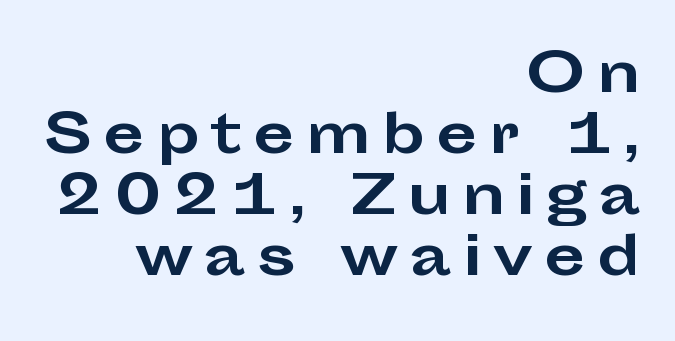
Q: Is the text bold? A: Yes.
Q: Is the text italic (slanted)? A: No, it is upright.
Q: Is the typeface a serif or a sans-serif typeface? A: Sans-serif.
Q: Is the text underlined? A: No.
Q: How is the paragraph aligned? A: Right-aligned.
Q: Is the spacing between letters normal or unusually wide? A: Unusually wide.
Q: Is the spacing between lines tight, normal or loose? A: Tight.
Q: Width (condensed, normal, or wide)? A: Wide.
Q: Stroke contrast? A: Low.
Q: x-height? A: Medium.
Q: Monospaced? A: No.
